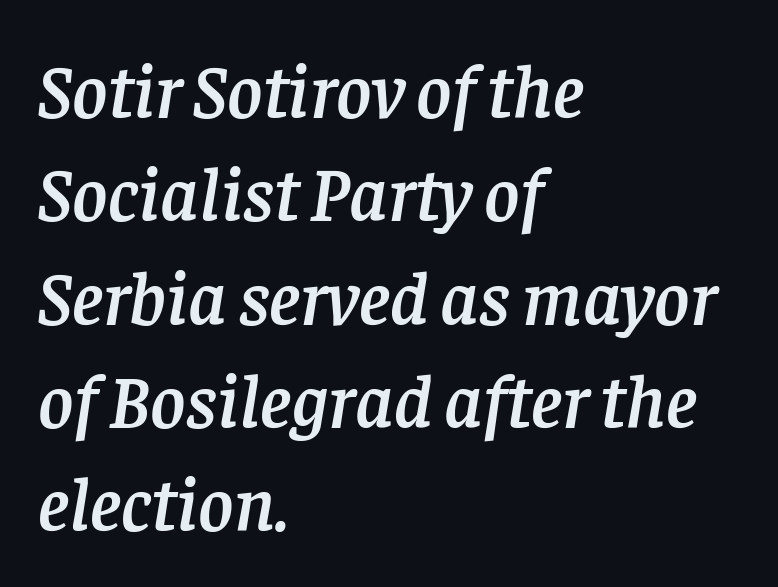
Designer's note — italics engaged. This sample uses plain, unmodified letter spacing. The passage shown stacks its lines at a standard gap. The text block is weighted toward the left margin, trailing off unevenly rightward. Bare-footed words on every line.
